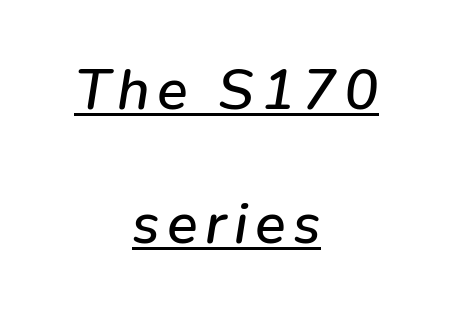
Is the type slanted? Yes — the strokes lean at a clear angle. Leading is clearly above the norm, producing a sparse column. Each letter keeps its own natural width here, so spacing adapts to shape. Where is the straight margin? There isn't one; the lines are centered.
